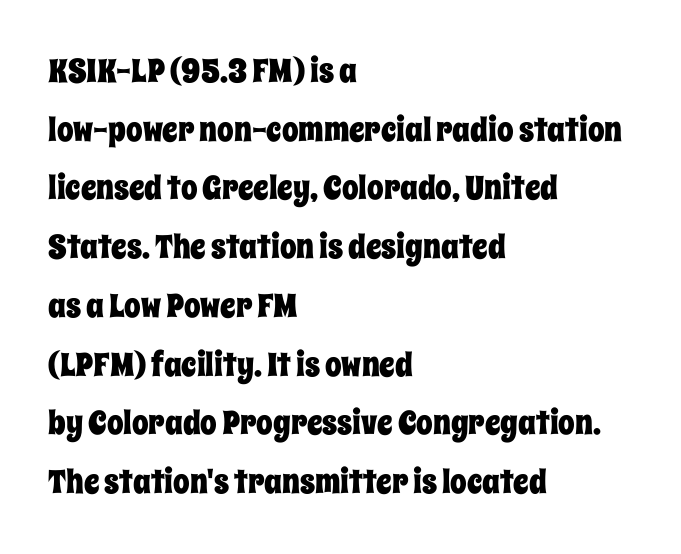
Q: Is the text italic (slanted)? A: No, it is upright.
Q: Is the text underlined? A: No.
Q: How is the paragraph aligned? A: Left-aligned.
Q: Is the spacing between letters normal or unusually wide? A: Normal.
Q: Width (condensed, normal, or wide)? A: Condensed.
Q: Stroke contrast? A: Low.
Q: x-height? A: Large.
Q: Monospaced? A: No.
